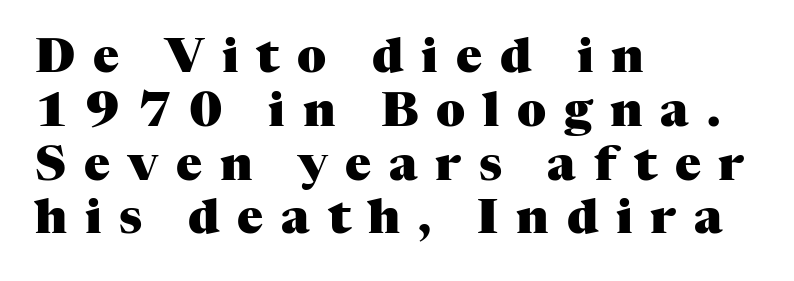
The space between consecutive lines is stingy. Bold? Absolutely — the strokes are thick and heavy. Vertical strokes here are truly vertical. Decoration check: the copy has no underline.
